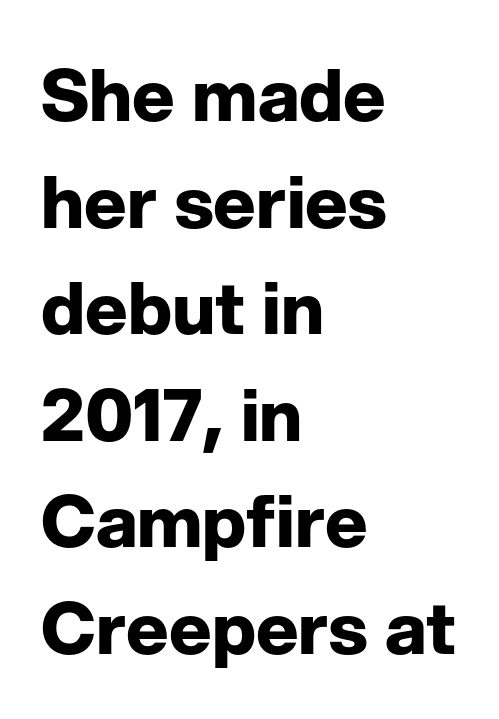
Q: Is the text bold? A: Yes.
Q: Is the text italic (slanted)? A: No, it is upright.
Q: Is the typeface a serif or a sans-serif typeface? A: Sans-serif.
Q: Is the text underlined? A: No.
Q: How is the paragraph aligned? A: Left-aligned.
Q: Is the spacing between letters normal or unusually wide? A: Normal.
Q: Is the spacing between lines tight, normal or loose? A: Normal.
Q: Width (condensed, normal, or wide)? A: Normal.
Q: Stroke contrast? A: Low.
Q: x-height? A: Medium.
Q: Monospaced? A: No.
